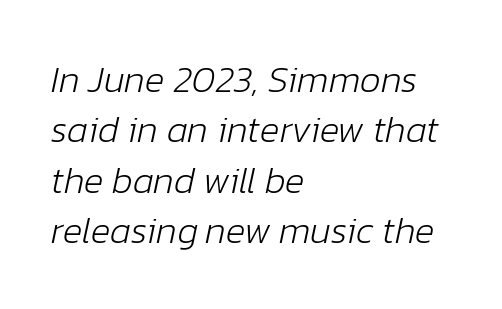
Q: Is the text bold? A: No.
Q: Is the text italic (slanted)? A: Yes, it leans right by about 12 degrees.
Q: Is the text underlined? A: No.
Q: How is the paragraph aligned? A: Left-aligned.
Q: Is the spacing between letters normal or unusually wide? A: Normal.
Q: Is the spacing between lines tight, normal or loose? A: Normal.
Q: Width (condensed, normal, or wide)? A: Normal.
Q: Stroke contrast? A: Low.
Q: x-height? A: Medium.
Q: Monospaced? A: No.
